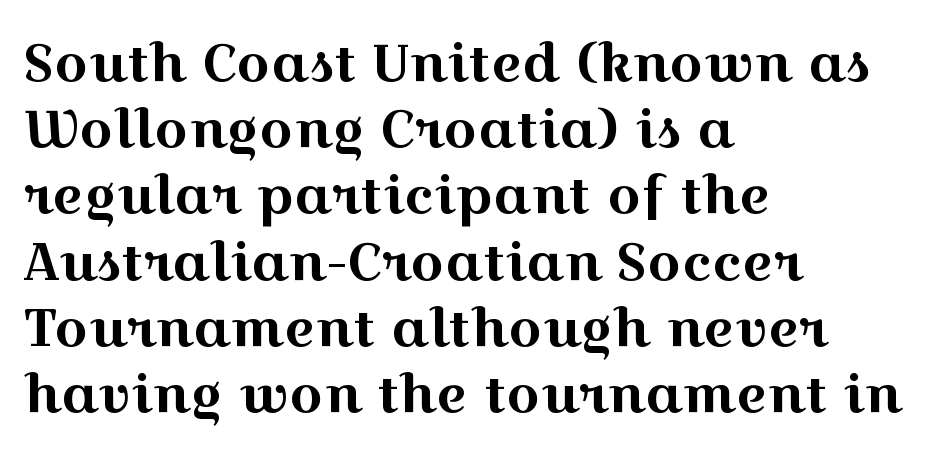
Q: Is the text italic (slanted)? A: No, it is upright.
Q: Is the typeface a serif or a sans-serif typeface? A: Serif.
Q: Is the text underlined? A: No.
Q: How is the paragraph aligned? A: Left-aligned.
Q: Is the spacing between letters normal or unusually wide? A: Normal.
Q: Is the spacing between lines tight, normal or loose? A: Normal.
Q: Width (condensed, normal, or wide)? A: Wide.
Q: x-height? A: Medium.
Q: Monospaced? A: No.
